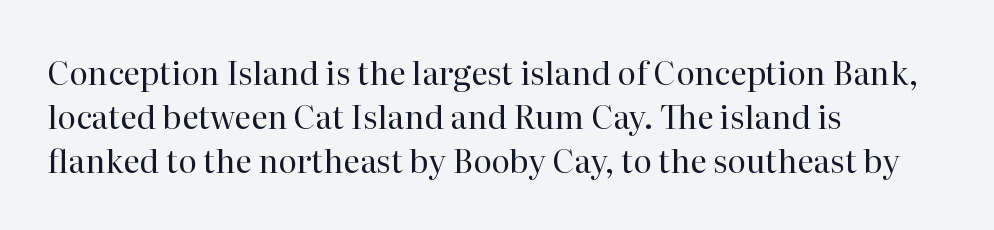
The image shows 32 px regular-weight serif type, upright; set left-aligned, normal line spacing (1.37x), normal letter spacing, not underlined; high stroke contrast and a medium x-height.
